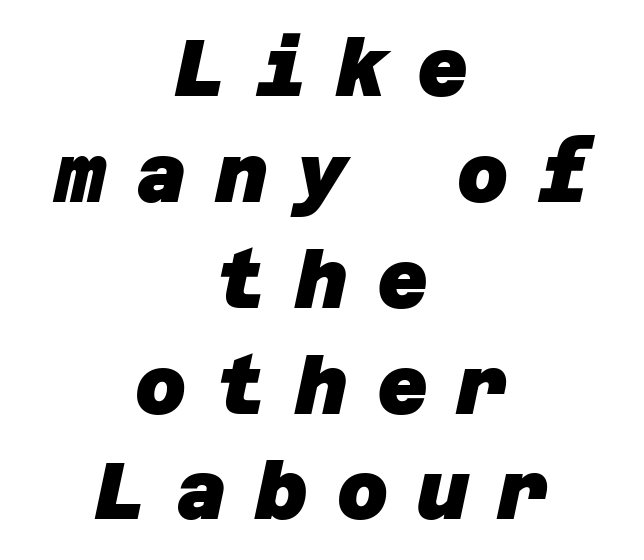
{"serif": "no", "bold": "yes", "weight": "heavy", "width": "normal", "stroke_contrast": "low", "x_height": "large", "underline": "no", "align": "center", "line_spacing": "normal", "line_spacing_ratio": 1.34, "letter_spacing": "wide", "letter_spacing_em": 0.37, "glyph_px": 79}
